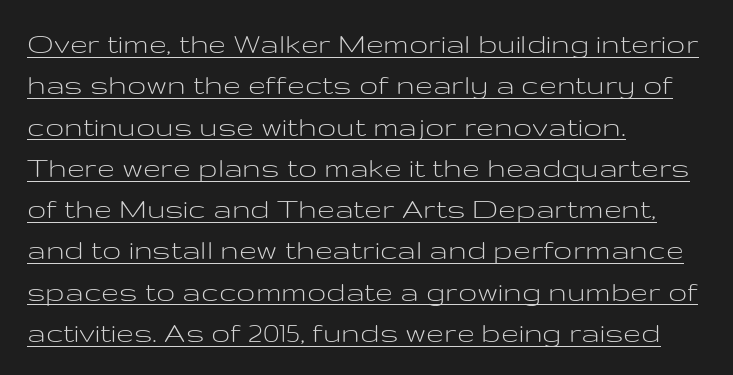
{"serif": "no", "italic": "no", "bold": "no", "weight": "light", "width": "wide", "stroke_contrast": "low", "x_height": "medium", "monospaced": "no", "underline": "yes", "align": "left", "line_spacing": "normal", "line_spacing_ratio": 1.29, "letter_spacing": "normal", "letter_spacing_em": 0.0, "glyph_px": 32}
